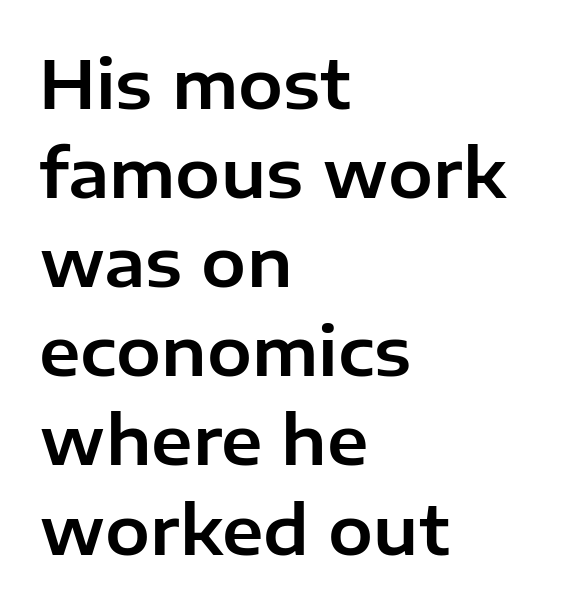
Q: Is the text italic (slanted)? A: No, it is upright.
Q: Is the typeface a serif or a sans-serif typeface? A: Sans-serif.
Q: Is the text underlined? A: No.
Q: How is the paragraph aligned? A: Left-aligned.
Q: Is the spacing between letters normal or unusually wide? A: Normal.
Q: Is the spacing between lines tight, normal or loose? A: Normal.
Q: Width (condensed, normal, or wide)? A: Normal.
Q: Stroke contrast? A: Low.
Q: x-height? A: Medium.
Q: Monospaced? A: No.
